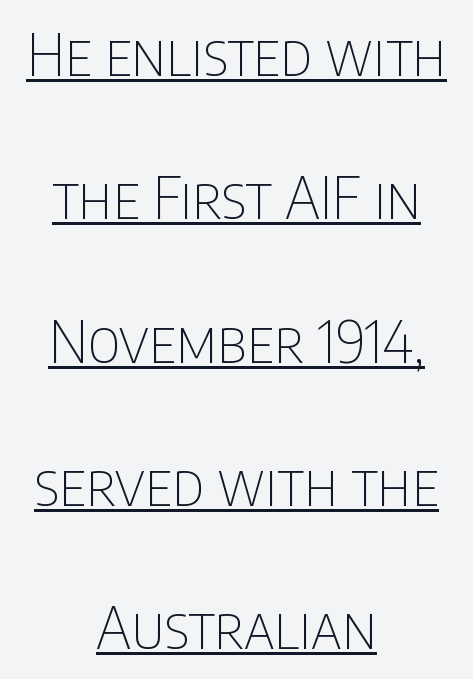
Line spacing here is loose. This is not heavy type; no bold has been used. Look at the bottom of the vertical strokes: they stop flat, with no serifs. Each line is balanced around a shared central axis.
